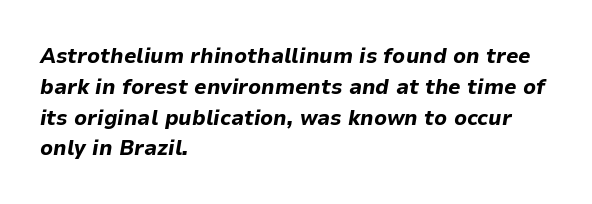
{"italic": "yes", "lean": "right", "slant_degrees": 9, "bold": "yes", "underline": "no", "align": "left", "line_spacing": "normal", "line_spacing_ratio": 1.4, "letter_spacing": "normal", "letter_spacing_em": 0.0, "glyph_px": 22}
